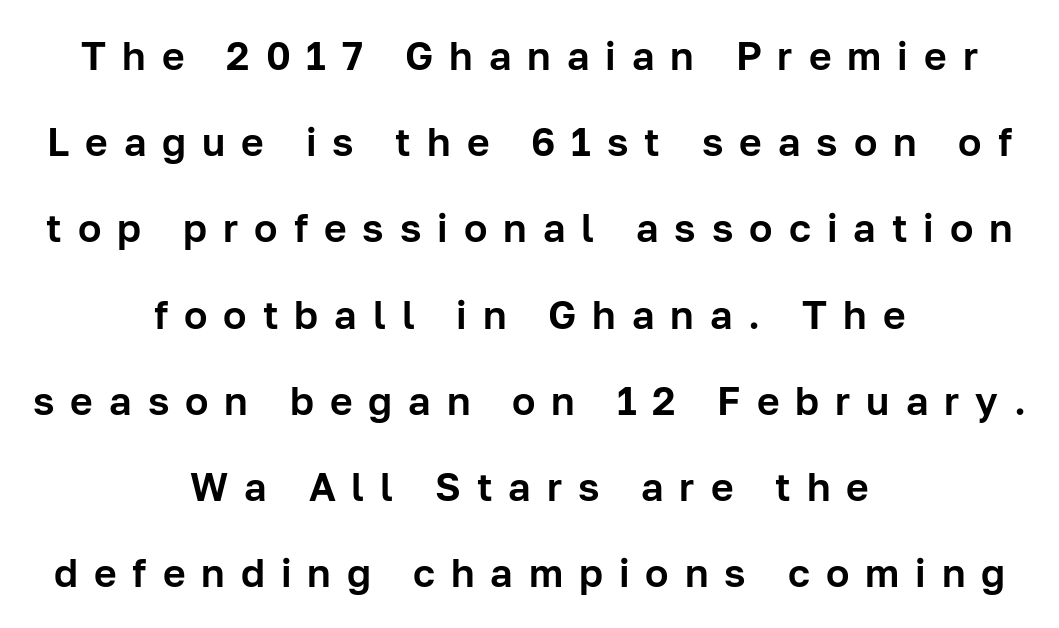
{"serif": "no", "italic": "no", "width": "normal", "stroke_contrast": "low", "x_height": "medium", "monospaced": "no", "underline": "no", "align": "center", "line_spacing": "loose", "line_spacing_ratio": 2.21, "letter_spacing": "wide", "letter_spacing_em": 0.41, "glyph_px": 39}
